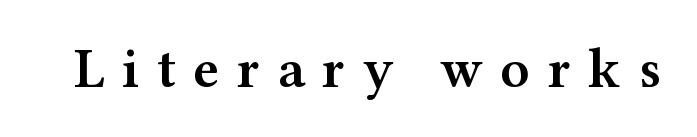
{"serif": "yes", "italic": "no", "bold": "semi", "weight": "semibold", "width": "wide", "stroke_contrast": "medium", "x_height": "medium", "monospaced": "no", "underline": "no", "letter_spacing": "wide", "letter_spacing_em": 0.31, "glyph_px": 56}
